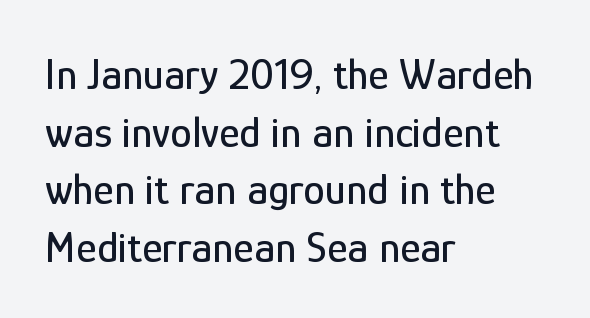
Q: Is the text italic (slanted)? A: No, it is upright.
Q: Is the typeface a serif or a sans-serif typeface? A: Sans-serif.
Q: Is the text underlined? A: No.
Q: How is the paragraph aligned? A: Left-aligned.
Q: Is the spacing between letters normal or unusually wide? A: Normal.
Q: Is the spacing between lines tight, normal or loose? A: Normal.
Q: Width (condensed, normal, or wide)? A: Condensed.
Q: Stroke contrast? A: Low.
Q: x-height? A: Medium.
Q: Monospaced? A: No.
